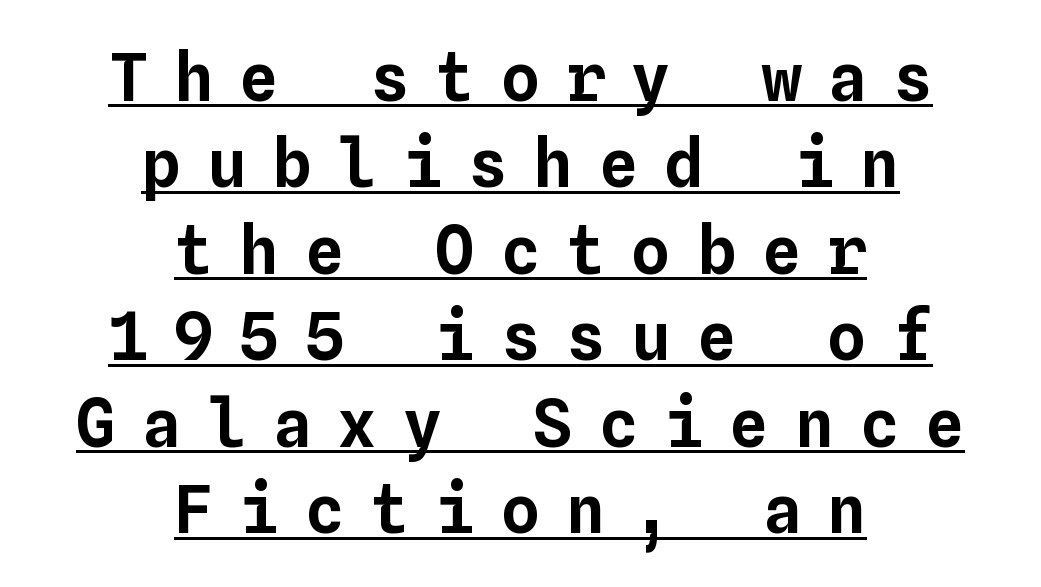
You can tell it's not italic because the verticals are truly vertical. Does a line run under the words? Yes, clearly. Words appear elongated and porous because spacing is wide. The rows are spaced the way most documents space them. The face used here is monospaced, like something from a code editor.
